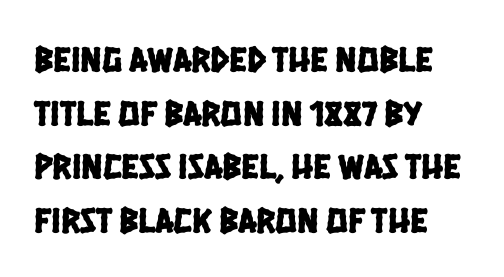
Just letters on the line, the space beneath them empty. Normally led — the rows are evenly, conventionally spaced. Teacher's note: observe the even left margin — that is flush-left alignment. Nope, no serifs anywhere on these letters. Compared with typical body copy, the letter spacing here is the same. The letters advance in unequal steps, a hallmark of proportional type.
